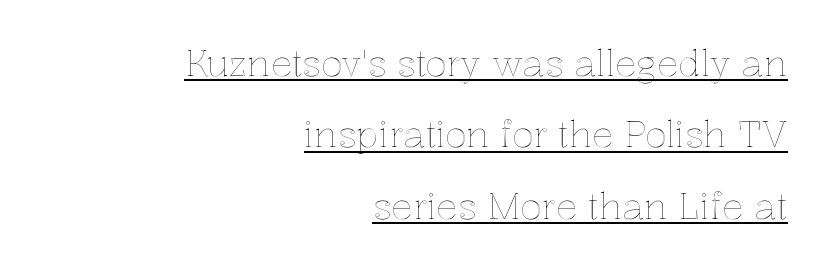
{"italic": "no", "width": "normal", "x_height": "medium", "monospaced": "no", "underline": "yes", "align": "right", "line_spacing": "loose", "line_spacing_ratio": 1.98, "letter_spacing": "normal", "letter_spacing_em": 0.0, "glyph_px": 36}
